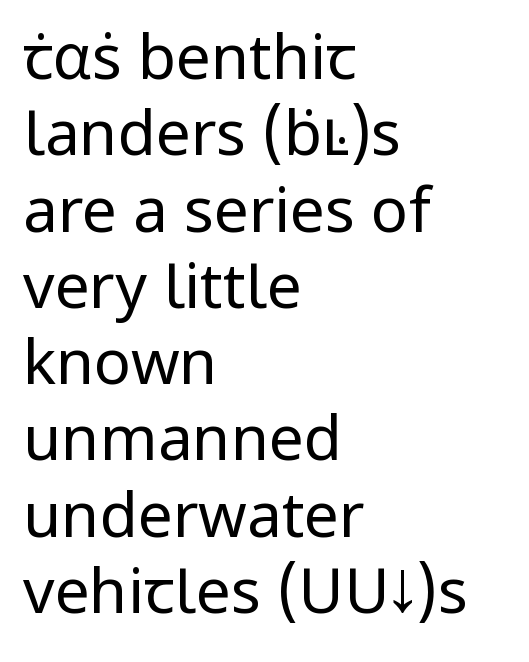
{"serif": "no", "italic": "no", "bold": "no", "weight": "regular", "width": "normal", "stroke_contrast": "low", "x_height": "medium", "monospaced": "no", "underline": "no", "align": "left", "line_spacing_ratio": 1.23, "letter_spacing": "normal", "letter_spacing_em": 0.0, "glyph_px": 62}
